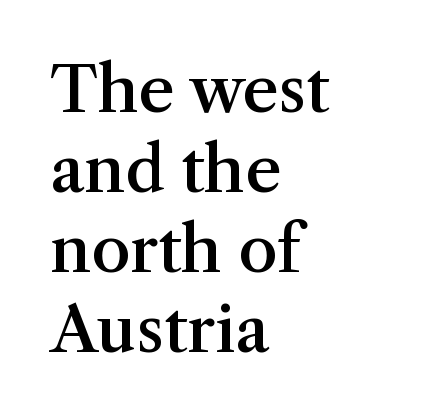
{"serif": "yes", "italic": "no", "bold": "semi", "weight": "semibold", "width": "normal", "stroke_contrast": "medium", "x_height": "medium", "monospaced": "no", "underline": "no", "align": "left", "line_spacing": "normal", "line_spacing_ratio": 1.27, "letter_spacing": "normal", "letter_spacing_em": 0.0, "glyph_px": 63}
